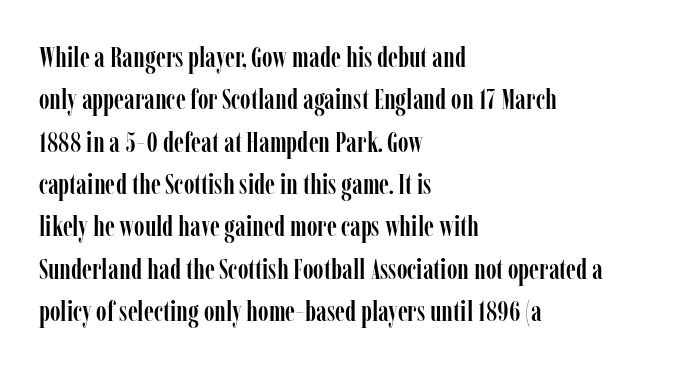
Q: Is the text italic (slanted)? A: No, it is upright.
Q: Is the typeface a serif or a sans-serif typeface? A: Serif.
Q: Is the text underlined? A: No.
Q: How is the paragraph aligned? A: Left-aligned.
Q: Is the spacing between letters normal or unusually wide? A: Normal.
Q: Is the spacing between lines tight, normal or loose? A: Normal.
Q: Width (condensed, normal, or wide)? A: Condensed.
Q: Stroke contrast? A: Low.
Q: x-height? A: Medium.
Q: Monospaced? A: No.
